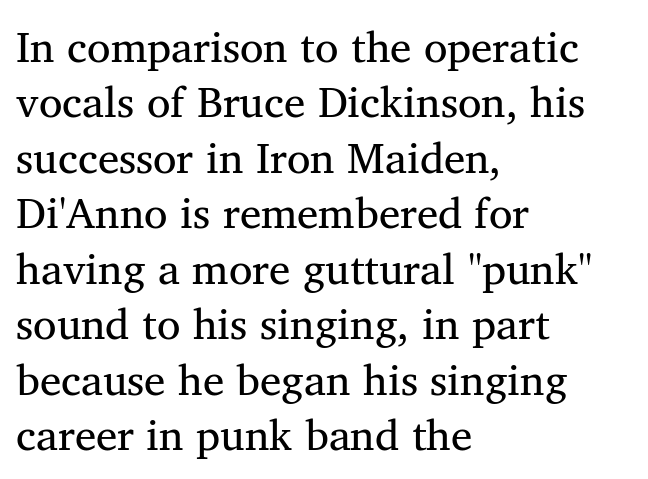
Underline: absent. No extra tracking has been applied to these lines. This sample has the flowing, uneven cadence of proportional lettering. The lettering stays uniformly vertical, giving the passage a roman look. Reading down the column, the eye jumps a familiar distance to each next line.
